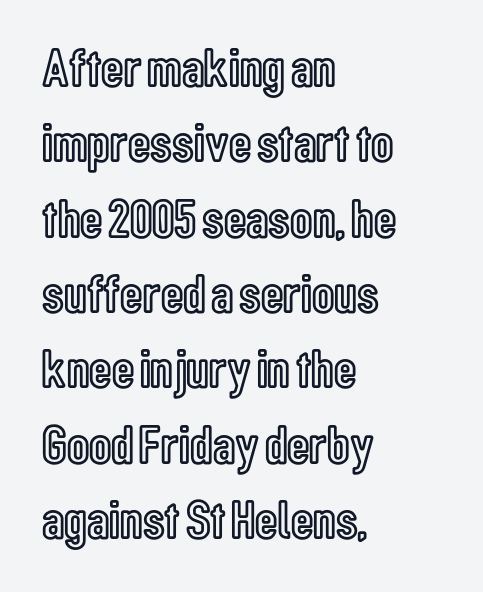
{"italic": "no", "width": "condensed", "x_height": "medium", "monospaced": "no", "underline": "no", "align": "left", "line_spacing": "normal", "line_spacing_ratio": 1.37, "letter_spacing": "normal", "letter_spacing_em": 0.0, "glyph_px": 55}
